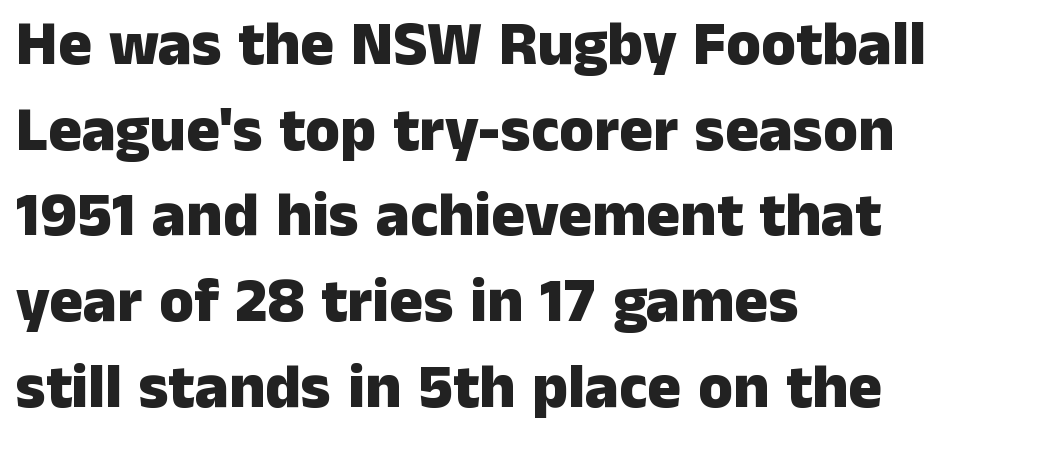
{"serif": "no", "italic": "no", "bold": "yes", "weight": "heavy", "width": "normal", "stroke_contrast": "low", "x_height": "medium", "monospaced": "no", "underline": "no", "align": "left", "line_spacing": "normal", "line_spacing_ratio": 1.36, "letter_spacing": "normal", "letter_spacing_em": 0.0, "glyph_px": 63}
